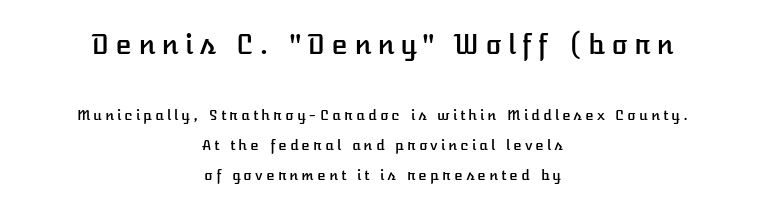
The image shows 27 px text type, upright; set centered, loose line spacing (2.13x), unusually wide letter spacing (+0.22 em), not underlined; the first (top) block is 1.93x larger.
